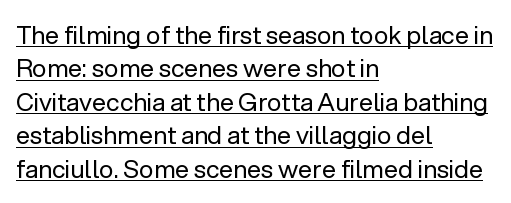
The image shows 25 px text type, upright; set left-aligned, normal line spacing (1.34x), normal letter spacing, underlined.
